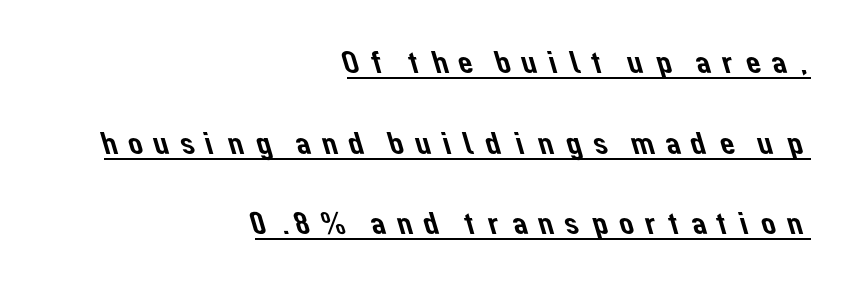
Q: Is the typeface a serif or a sans-serif typeface? A: Sans-serif.
Q: Is the text underlined? A: Yes.
Q: How is the paragraph aligned? A: Right-aligned.
Q: Is the spacing between letters normal or unusually wide? A: Unusually wide.
Q: Is the spacing between lines tight, normal or loose? A: Loose.
Q: Width (condensed, normal, or wide)? A: Normal.
Q: Stroke contrast? A: Low.
Q: x-height? A: Medium.
Q: Monospaced? A: No.
